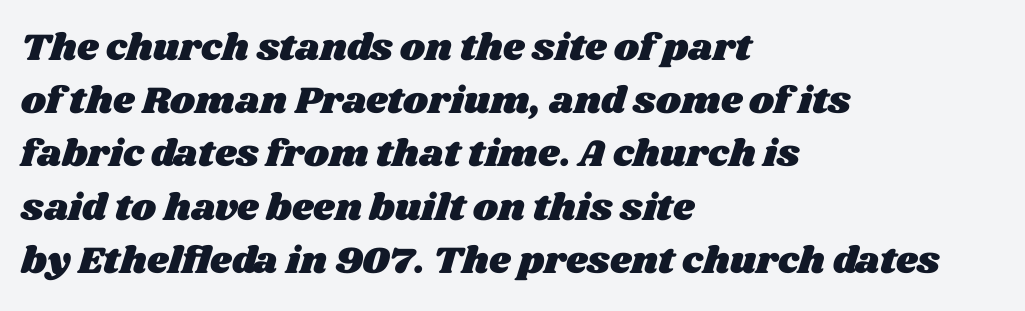
{"width": "wide", "stroke_contrast": "medium", "x_height": "large", "monospaced": "no", "underline": "no", "align": "left", "line_spacing": "normal", "line_spacing_ratio": 1.4, "letter_spacing": "normal", "letter_spacing_em": 0.0, "glyph_px": 38}
